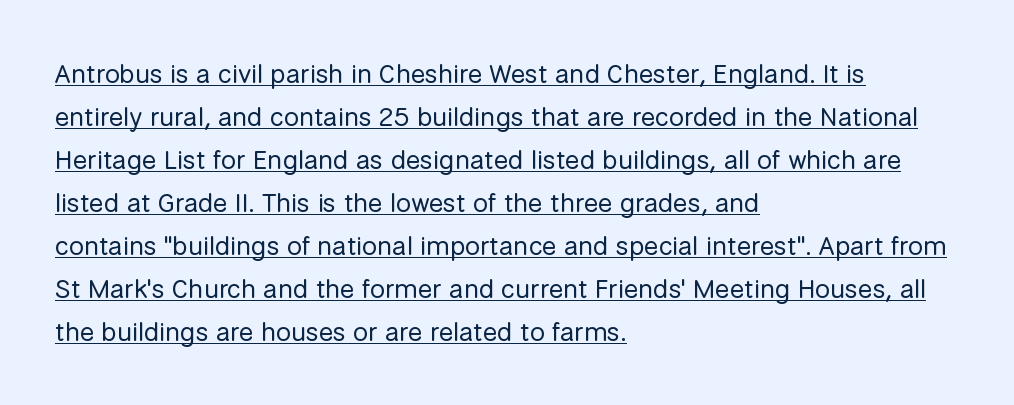
The image shows 27 px text type, upright; set left-aligned, normal line spacing (1.59x), normal letter spacing, underlined.
